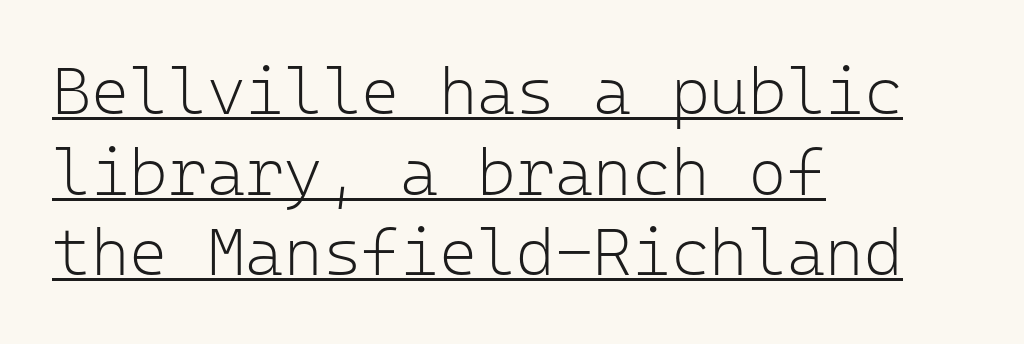
The font is comparable to plain body text, perhaps lighter. Each letter, wide or thin by design, is forced into the same width here. Does extra space separate the letters? No, they use regular spacing. Decoration check: the copy is underlined. Regarding serifs, this sample does without them. Left-aligned paragraph, ragged on the right.
